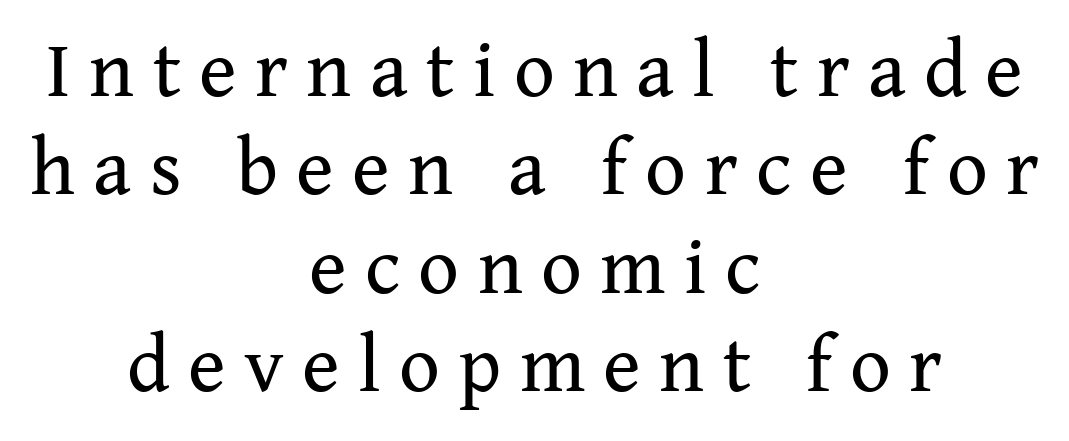
{"serif": "yes", "italic": "no", "bold": "no", "weight": "regular", "width": "normal", "stroke_contrast": "medium", "x_height": "medium", "monospaced": "no", "underline": "no", "align": "center", "line_spacing_ratio": 1.23, "letter_spacing": "wide", "letter_spacing_em": 0.23, "glyph_px": 80}
